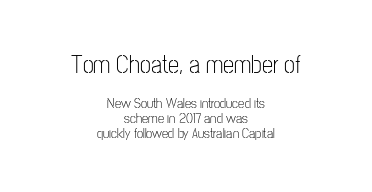
{"italic": "no", "bold": "no", "underline": "no", "align": "center", "line_spacing": "tight", "line_spacing_ratio": 1.05, "letter_spacing": "normal", "letter_spacing_em": 0.0, "larger_block": "first", "size_ratio": 1.79, "glyph_px": 25}
